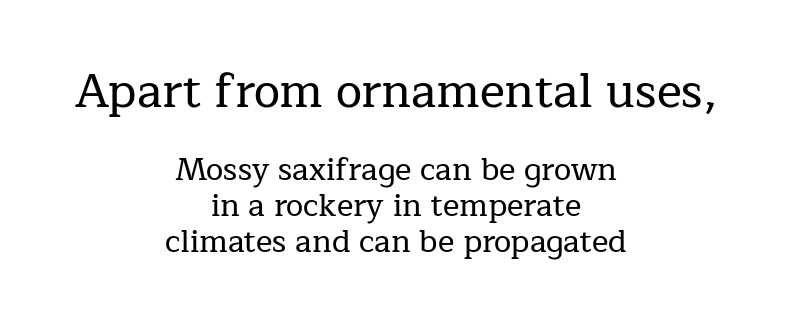
Q: Is the text italic (slanted)? A: No, it is upright.
Q: Is the typeface a serif or a sans-serif typeface? A: Serif.
Q: Is the text underlined? A: No.
Q: How is the paragraph aligned? A: Centered.
Q: Is the spacing between letters normal or unusually wide? A: Normal.
Q: Which block of text is set in a larger size, the first (top) or the second (bottom)? A: The first (top) one.
Q: Width (condensed, normal, or wide)? A: Normal.
Q: Stroke contrast? A: Low.
Q: x-height? A: Medium.
Q: Monospaced? A: No.
